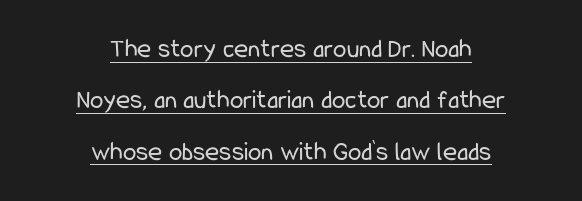
The image shows 27 px text type, upright; set centered, loose line spacing (1.9x), normal letter spacing, underlined.
